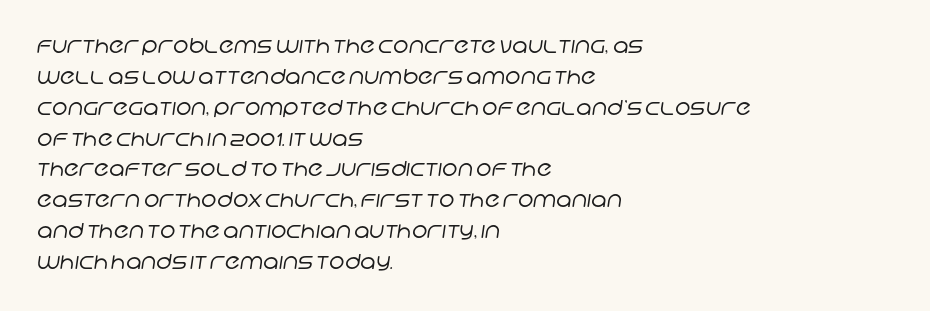
The face used here is rendered with its standard letterfit. The typesetter chose a ragged-right arrangement here. Quick note: interline space is typical. Letters rest on an invisible, unmarked baseline. The face looks like a standard text weight, possibly lighter.
